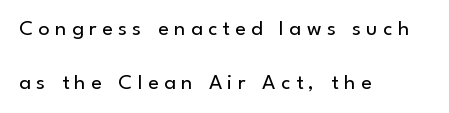
The image shows 22 px text type, upright; set left-aligned, loose line spacing (2.44x), unusually wide letter spacing (+0.25 em), not underlined.
